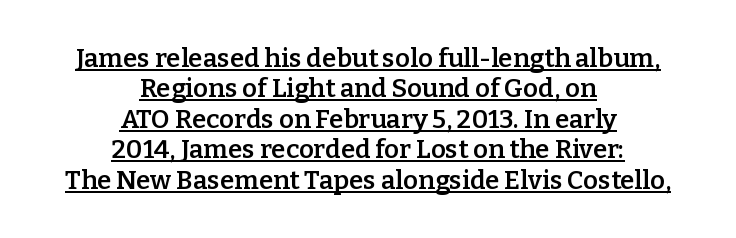
Horizontally, the lines are justified to the midpoint only. The face used here is a semibold: visibly heavier than regular, lighter than bold. Ordinary non-slanted type is in use. Does extra space separate the letters? No, they use regular spacing. Beneath each row of characters lies a ruled line.
